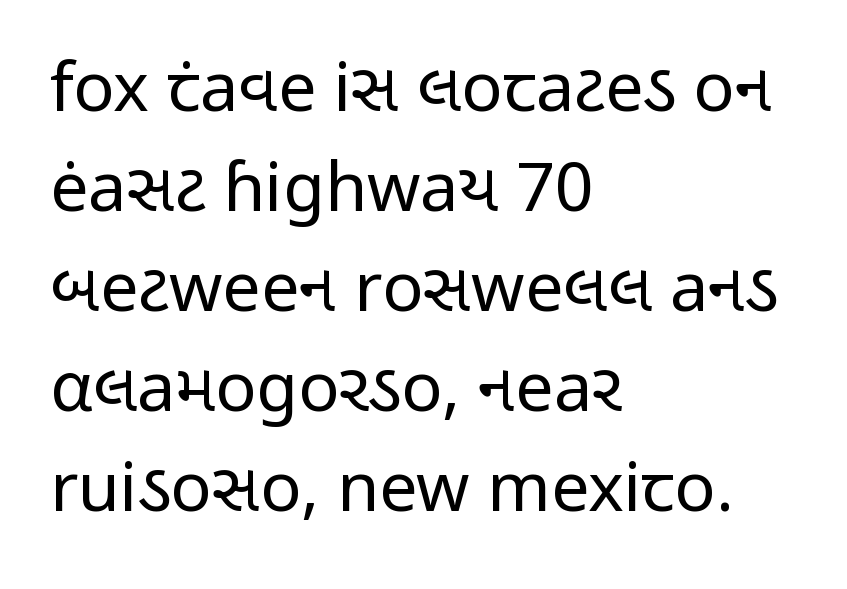
The designer left line spacing at the default. You could call the tracking neutral — neither tight nor loose. Designer's note — italics off, roman on. One-word summary of the alignment: left. These lines are rendered in a variable-pitch font. Ink coverage per letter is moderate at most.
